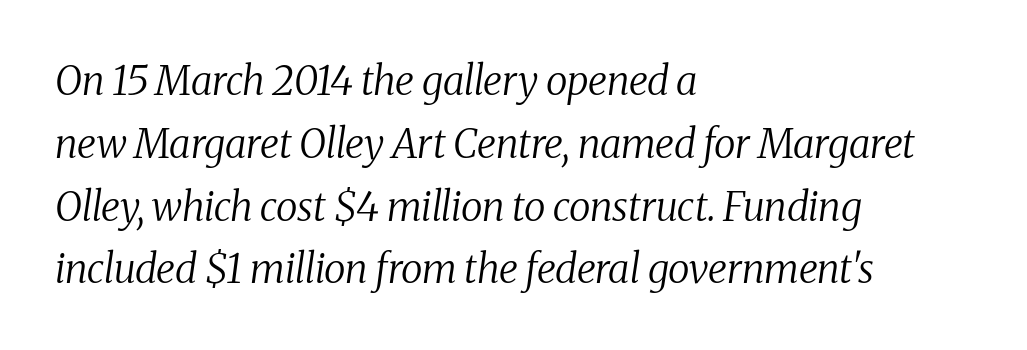
The image shows 40 px regular-weight serif type, italic (leaning right); set left-aligned, normal line spacing (1.57x), normal letter spacing, not underlined; medium stroke contrast and a medium x-height.
